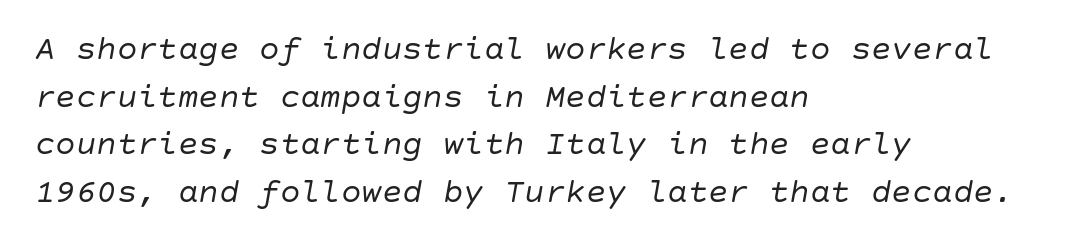
Q: Is the text bold? A: No.
Q: Is the text italic (slanted)? A: Yes, it leans right by about 10 degrees.
Q: Is the text underlined? A: No.
Q: How is the paragraph aligned? A: Left-aligned.
Q: Is the spacing between letters normal or unusually wide? A: Normal.
Q: Is the spacing between lines tight, normal or loose? A: Normal.
Q: Width (condensed, normal, or wide)? A: Normal.
Q: Stroke contrast? A: Low.
Q: x-height? A: Large.
